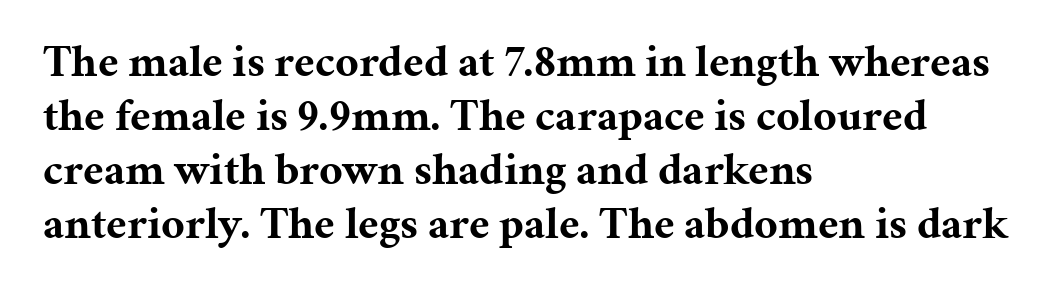
{"serif": "yes", "italic": "no", "bold": "yes", "weight": "bold", "width": "normal", "stroke_contrast": "medium", "x_height": "medium", "monospaced": "no", "underline": "no", "align": "left", "line_spacing_ratio": 1.2, "letter_spacing": "normal", "letter_spacing_em": 0.0, "glyph_px": 45}
